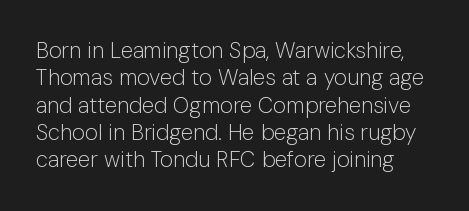
The image shows 22 px text type, upright; set line spacing 1.24x, normal letter spacing, not underlined.
